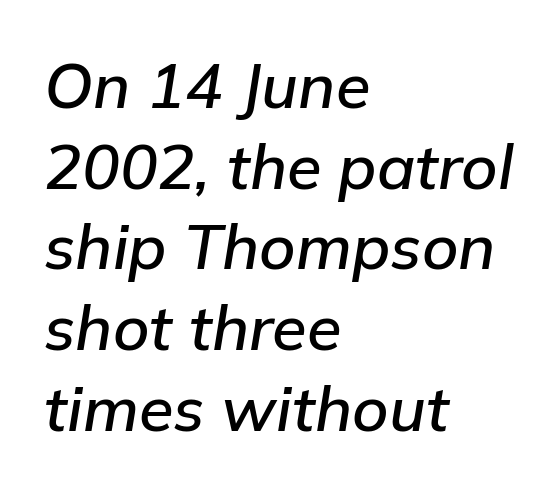
{"italic": "yes", "lean": "right", "slant_degrees": 9, "width": "normal", "stroke_contrast": "low", "x_height": "medium", "monospaced": "no", "underline": "no", "align": "left", "line_spacing": "normal", "line_spacing_ratio": 1.28, "letter_spacing": "normal", "letter_spacing_em": 0.0, "glyph_px": 63}
